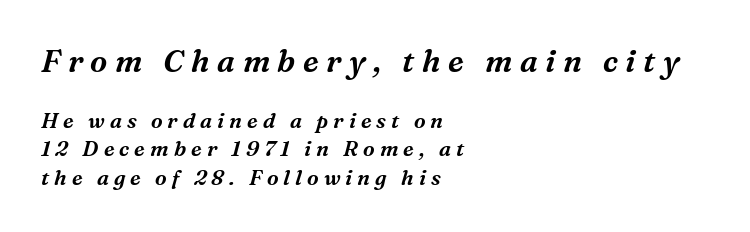
Quick note: italic. The gaps between neighbouring characters are conspicuously large. Line starts are locked; line ends wander. Do the characters align in a grid? No, the font is proportional.
